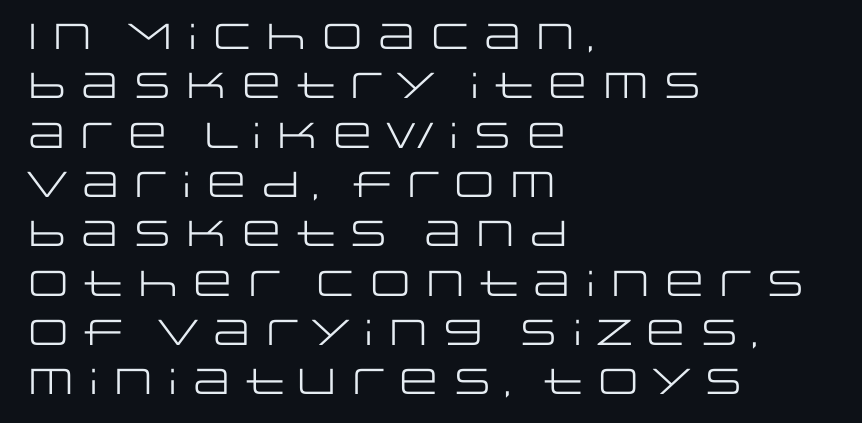
No word sits above an underline. No extra ink here — the face is not bold. This sample has the flowing, uneven cadence of proportional lettering. These lines keep a tight, regular rhythm from letter to letter. Vertical spacing — default. Casual observation: everything's shoved over to the left.
